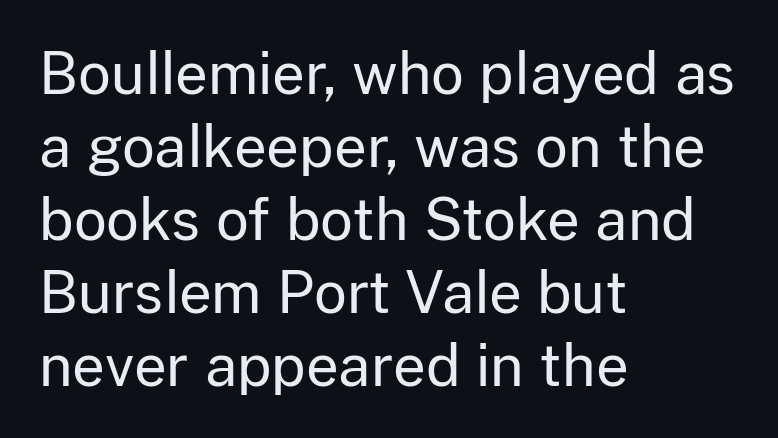
Q: Is the text bold? A: No.
Q: Is the text italic (slanted)? A: No, it is upright.
Q: Is the typeface a serif or a sans-serif typeface? A: Sans-serif.
Q: Is the text underlined? A: No.
Q: How is the paragraph aligned? A: Left-aligned.
Q: Is the spacing between letters normal or unusually wide? A: Normal.
Q: Is the spacing between lines tight, normal or loose? A: Normal.
Q: Width (condensed, normal, or wide)? A: Normal.
Q: Stroke contrast? A: Low.
Q: x-height? A: Medium.
Q: Monospaced? A: No.
